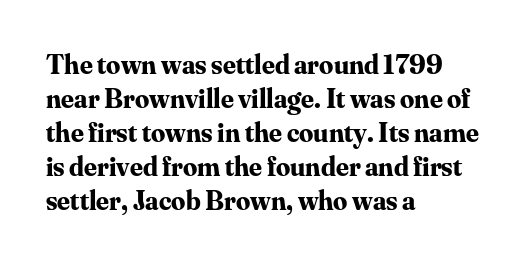
The image shows 28 px bold serif type, upright; set left-aligned, line spacing 1.21x, normal letter spacing, not underlined; medium stroke contrast and a small x-height.
